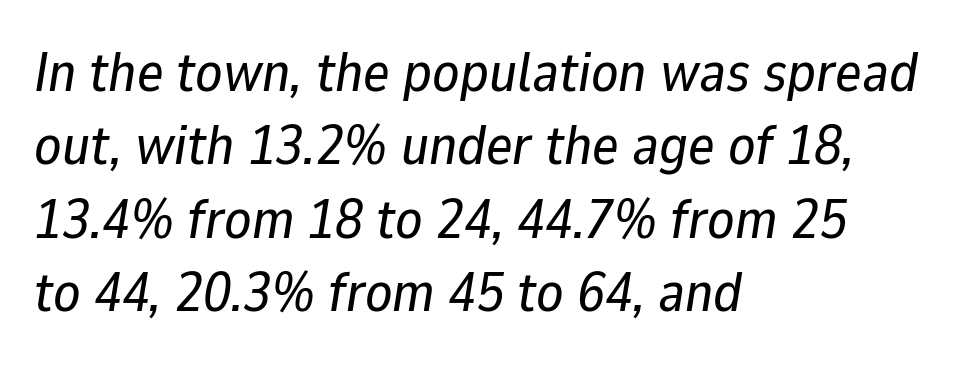
Only glyphs here, with clear space below each row. Here the glyphs are tracked normally, forming tight word shapes. Compared with typical paragraphs, the rows here are spaced about the same. These lines are rendered in a variable-pitch font.
